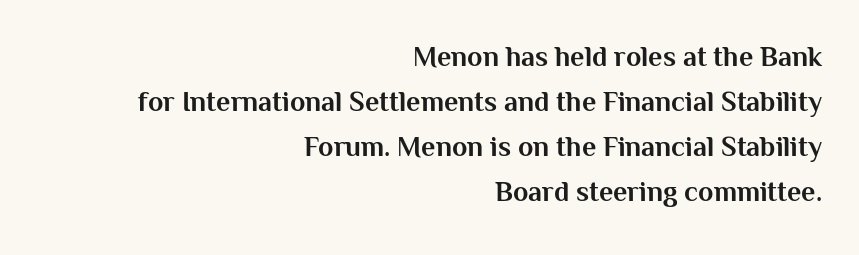
Q: Is the text bold? A: Yes.
Q: Is the text italic (slanted)? A: No, it is upright.
Q: Is the typeface a serif or a sans-serif typeface? A: Sans-serif.
Q: Is the text underlined? A: No.
Q: How is the paragraph aligned? A: Right-aligned.
Q: Is the spacing between letters normal or unusually wide? A: Normal.
Q: Is the spacing between lines tight, normal or loose? A: Normal.
Q: Width (condensed, normal, or wide)? A: Normal.
Q: Stroke contrast? A: Medium.
Q: x-height? A: Medium.
Q: Monospaced? A: No.
